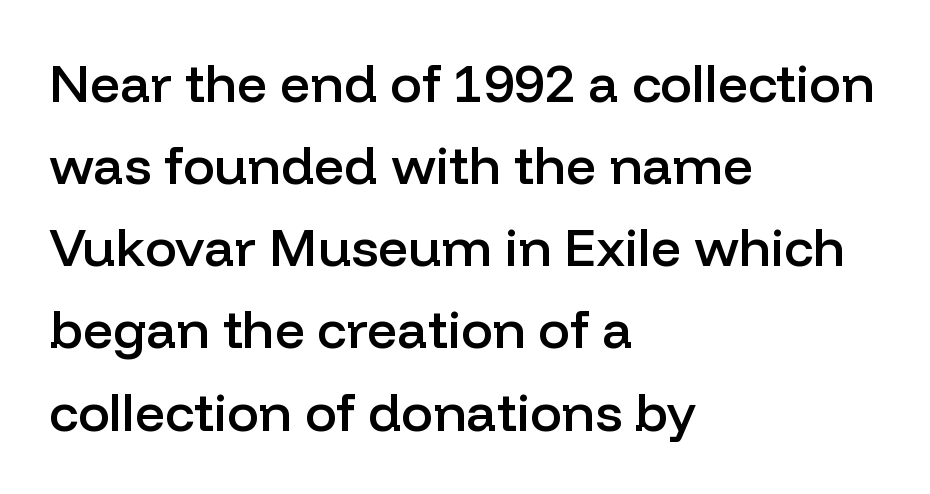
The image shows 53 px semibold sans-serif type, upright; set left-aligned, normal line spacing (1.55x), normal letter spacing, not underlined; low stroke contrast and a medium x-height.
